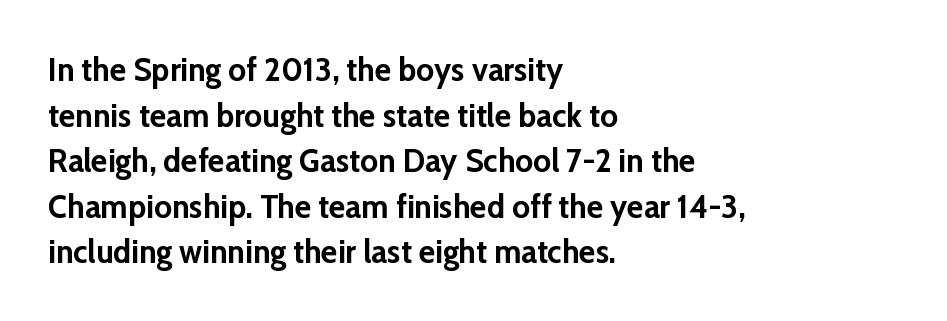
Is this a sans? Yes — the strokes have no serifs. Short and long lines alike share a common starting point at left. Line spacing here is normal. Decoration check: the copy has no underline.
